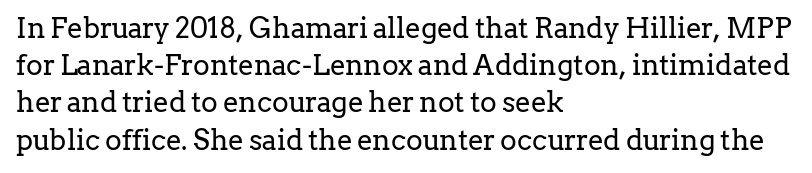
{"serif": "yes", "italic": "no", "bold": "no", "weight": "regular", "width": "normal", "stroke_contrast": "low", "x_height": "medium", "monospaced": "no", "underline": "no", "align": "left", "line_spacing": "normal", "line_spacing_ratio": 1.33, "letter_spacing": "normal", "letter_spacing_em": 0.0, "glyph_px": 28}
